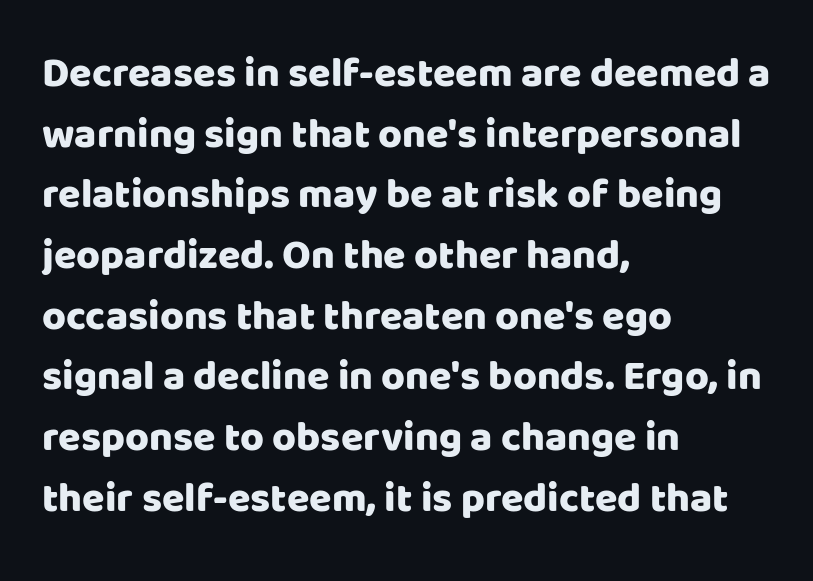
Q: Is the text italic (slanted)? A: No, it is upright.
Q: Is the typeface a serif or a sans-serif typeface? A: Sans-serif.
Q: Is the text underlined? A: No.
Q: How is the paragraph aligned? A: Left-aligned.
Q: Is the spacing between letters normal or unusually wide? A: Normal.
Q: Is the spacing between lines tight, normal or loose? A: Normal.
Q: Width (condensed, normal, or wide)? A: Normal.
Q: Stroke contrast? A: Low.
Q: x-height? A: Large.
Q: Monospaced? A: No.
